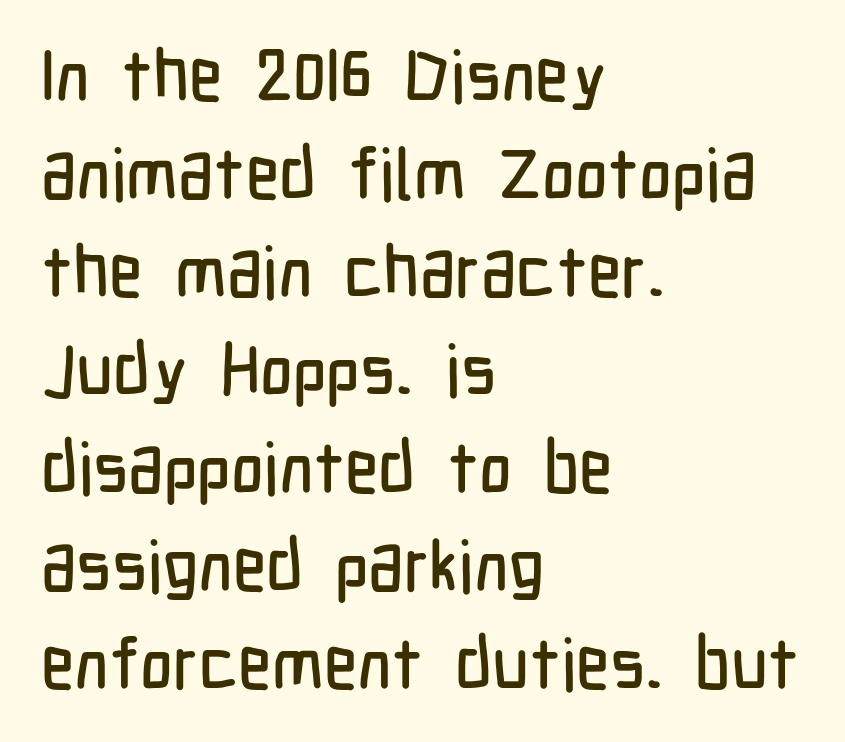
This sample uses a sans-serif face. The letters advance in unequal steps, a hallmark of proportional type. Line starts are locked; line ends wander. Normally led — the rows are evenly, conventionally spaced.
